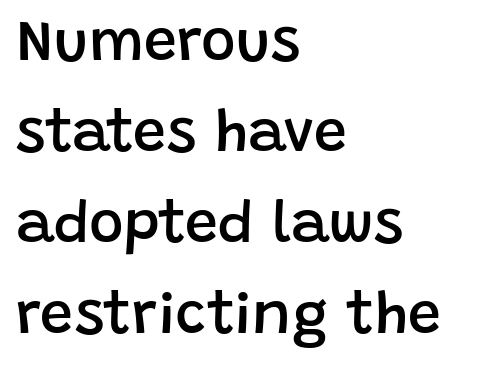
{"serif": "no", "italic": "no", "bold": "semi", "weight": "semibold", "width": "normal", "stroke_contrast": "low", "x_height": "large", "monospaced": "no", "underline": "no", "align": "left", "line_spacing": "normal", "line_spacing_ratio": 1.54, "letter_spacing": "normal", "letter_spacing_em": 0.0, "glyph_px": 59}
